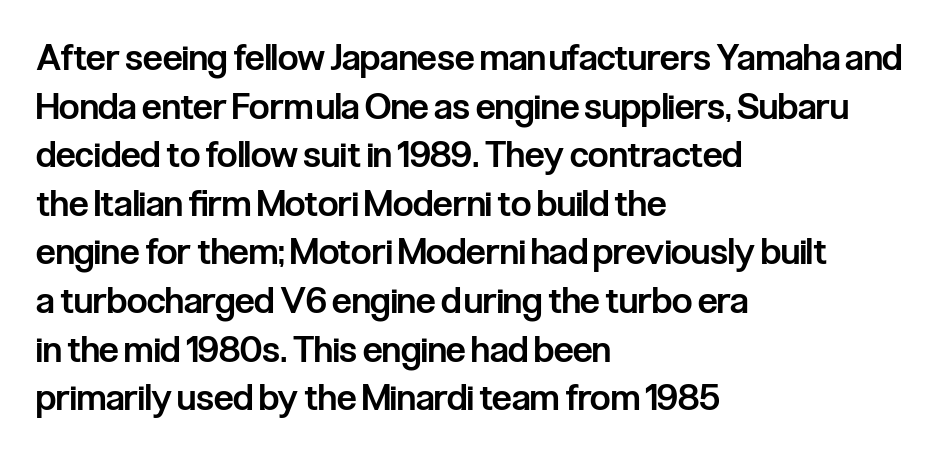
Letterform terminals end flat and unadorned throughout the passage. I'd describe the lettering as semibold — firm but not a full bold. Standard letterfit; no display-style spreading of the glyphs. Each row of text sits above clean, open space.
